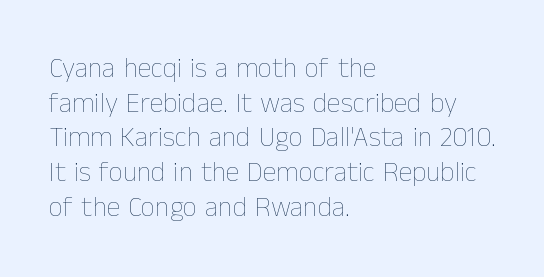
Here the designer chose a conventional face with non-uniform glyph widths. Weight: regular or lighter. The type is set solid horizontally, with unmodified tracking. The glyphs are unaccompanied by any horizontal stroke below them. This is the regular roman posture of the typeface. Visually the block forms a straight wall on the left and a jagged coastline on the right.
